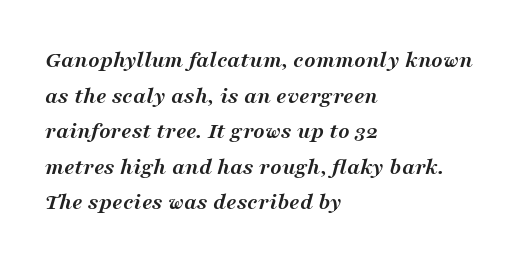
Q: Is the text bold? A: Yes.
Q: Is the text italic (slanted)? A: Yes, it leans right by about 16 degrees.
Q: Is the text underlined? A: No.
Q: How is the paragraph aligned? A: Left-aligned.
Q: Is the spacing between letters normal or unusually wide? A: Normal.
Q: Is the spacing between lines tight, normal or loose? A: Normal.
